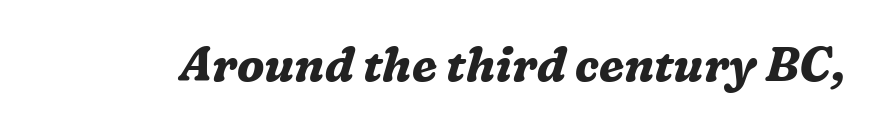
Q: Is the text bold? A: Yes.
Q: Is the text italic (slanted)? A: Yes, it leans right by about 16 degrees.
Q: Is the typeface a serif or a sans-serif typeface? A: Serif.
Q: Is the text underlined? A: No.
Q: Is the spacing between letters normal or unusually wide? A: Normal.
Q: Width (condensed, normal, or wide)? A: Normal.
Q: Stroke contrast? A: Medium.
Q: x-height? A: Medium.
Q: Monospaced? A: No.
